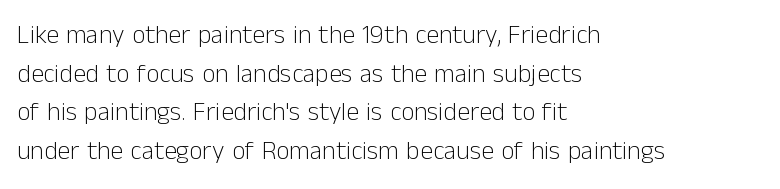
Q: Is the text bold? A: No.
Q: Is the text italic (slanted)? A: No, it is upright.
Q: Is the text underlined? A: No.
Q: How is the paragraph aligned? A: Left-aligned.
Q: Is the spacing between letters normal or unusually wide? A: Normal.
Q: Is the spacing between lines tight, normal or loose? A: Normal.
